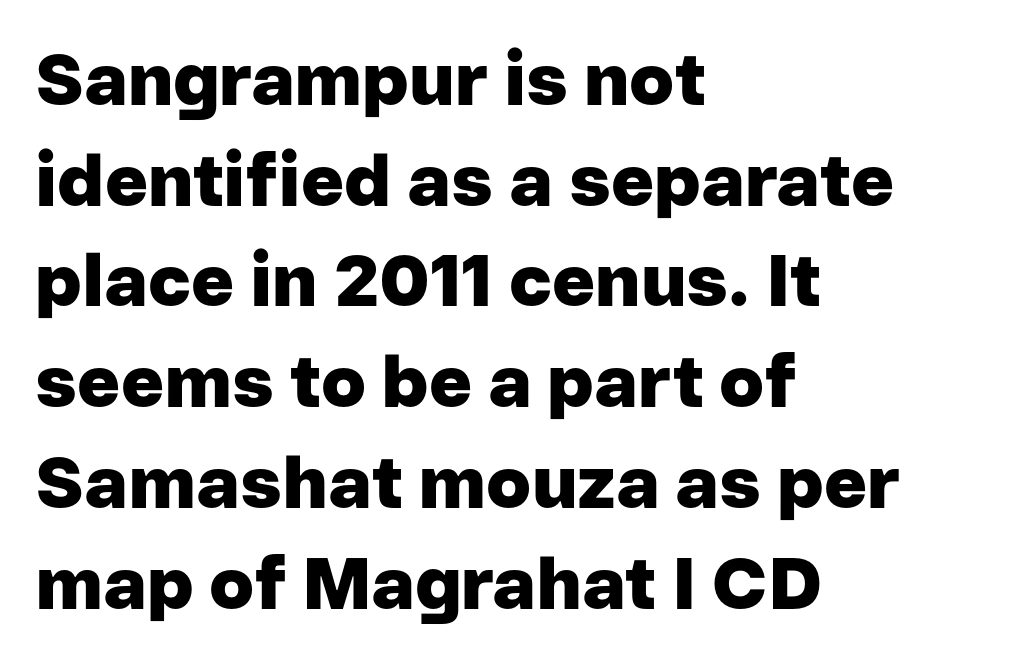
{"serif": "no", "italic": "no", "bold": "yes", "weight": "heavy", "width": "normal", "stroke_contrast": "low", "x_height": "medium", "monospaced": "no", "underline": "no", "align": "left", "line_spacing": "normal", "line_spacing_ratio": 1.38, "letter_spacing": "normal", "letter_spacing_em": 0.0, "glyph_px": 73}
